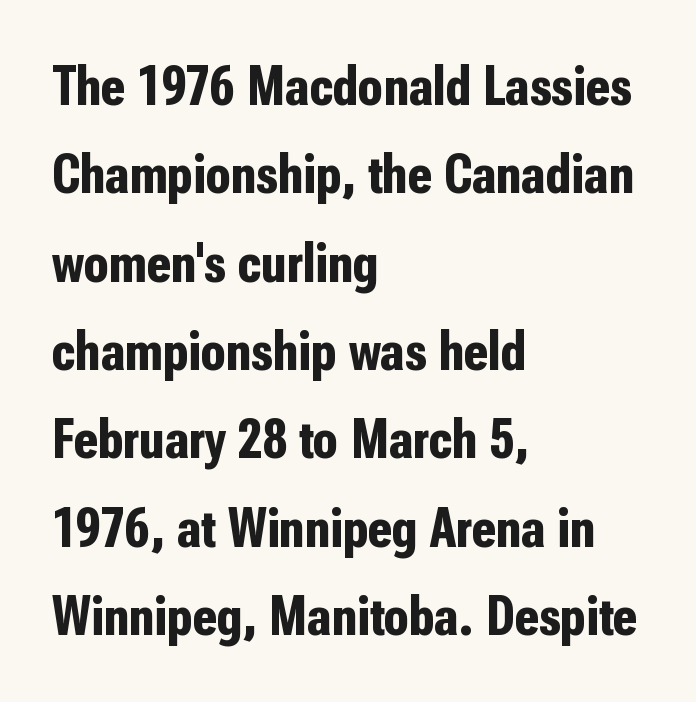
The image shows 57 px bold, condensed sans-serif type, upright; set left-aligned, normal line spacing (1.55x), normal letter spacing, not underlined; low stroke contrast and a medium x-height.
